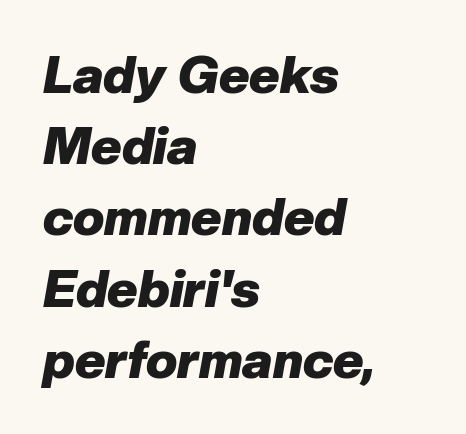
The rendering uses a moderate line-height, typical for paragraphs. The passage shown is typed in a proportional face where columns would drift. The baseline area is clear. There's an unmistakable incline to the writing here. Caption: bold face, heavy strokes. Each line starts at the same left margin while the right side varies.
